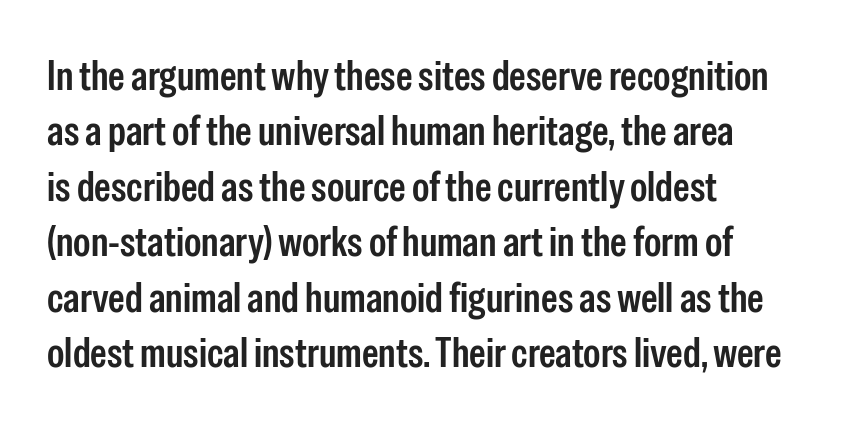
The image shows 42 px condensed sans-serif type, upright; set left-aligned, normal line spacing (1.32x), normal letter spacing, not underlined; low stroke contrast and a medium x-height.
